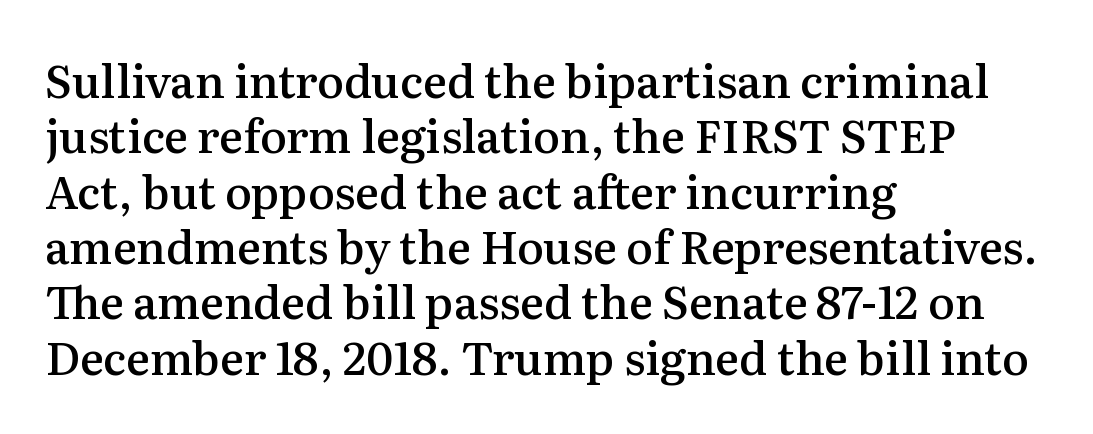
The image shows 45 px semibold serif type, upright; set left-aligned, line spacing 1.23x, normal letter spacing, not underlined; medium stroke contrast and a medium x-height.
